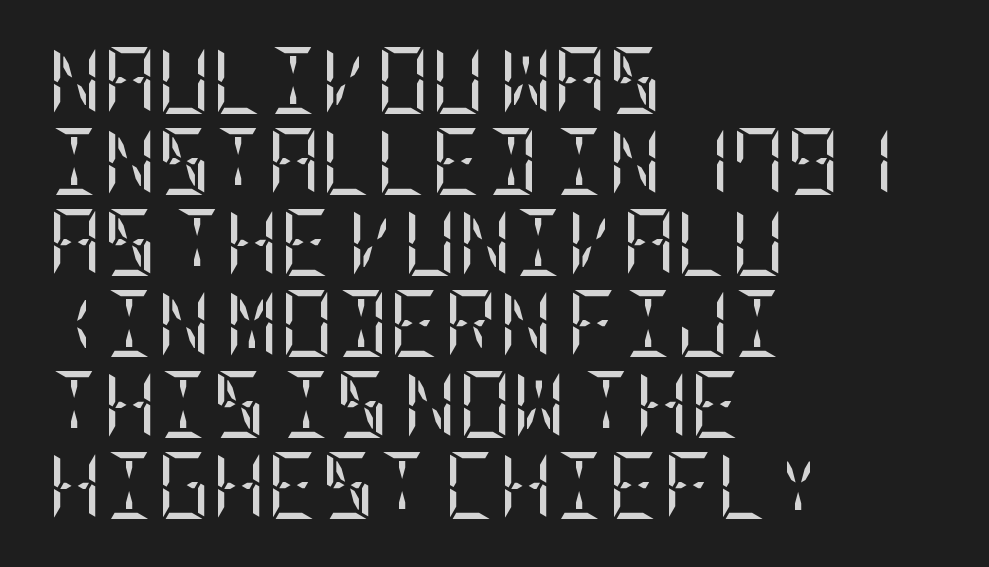
{"serif": "yes", "italic": "no", "bold": "no", "weight": "regular", "width": "condensed", "stroke_contrast": "low", "x_height": "large", "underline": "no", "align": "left", "line_spacing_ratio": 1.21, "letter_spacing": "normal", "letter_spacing_em": 0.0, "glyph_px": 67}
